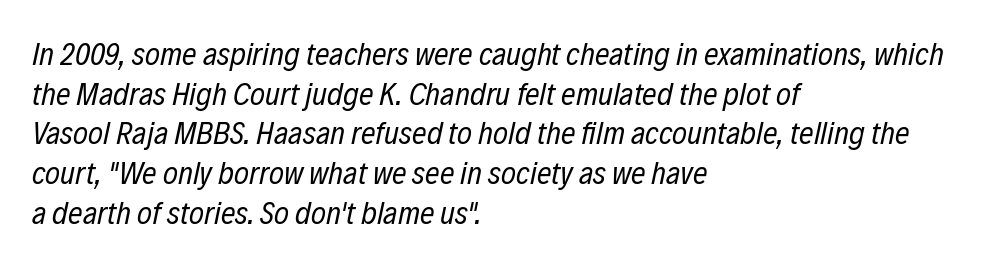
{"italic": "yes", "lean": "right", "slant_degrees": 12, "bold": "no", "weight": "regular", "width": "condensed", "stroke_contrast": "low", "x_height": "medium", "monospaced": "no", "underline": "no", "align": "left", "line_spacing_ratio": 1.24, "letter_spacing": "normal", "letter_spacing_em": 0.0, "glyph_px": 32}
